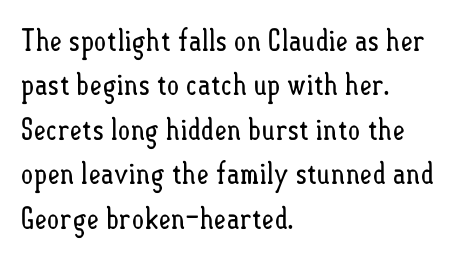
If you drew a ruler down the left edge, every line would touch it. These glyphs show unthickened strokes, regular width or finer. Observe the ordinary spacing: letters are neighbours, not strangers. A typesetter would call this leading conventional body-copy spacing. Ordinary non-slanted type is in use.
